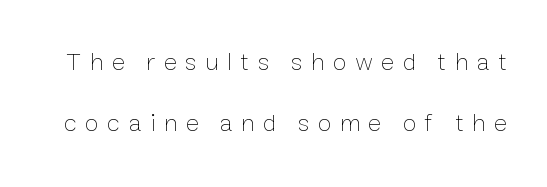
The image shows 25 px text type, upright; set loose line spacing (2.46x), unusually wide letter spacing (+0.34 em), not underlined.
